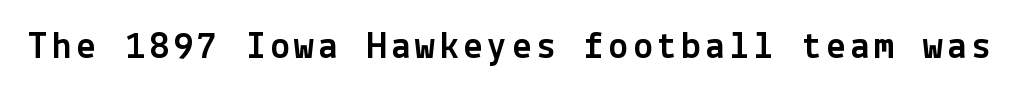
Look at the bottom of the vertical strokes: they stop flat, with no serifs. Quick note: not italic, upright. Underline: absent.
